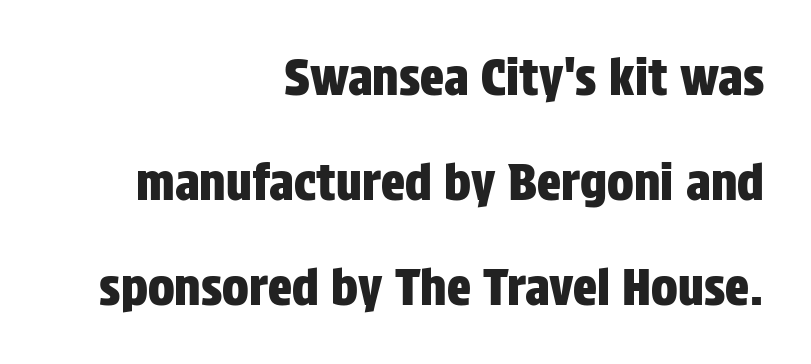
{"serif": "no", "italic": "no", "width": "condensed", "stroke_contrast": "low", "x_height": "large", "monospaced": "no", "underline": "no", "align": "right", "line_spacing": "loose", "line_spacing_ratio": 2.1, "letter_spacing": "normal", "letter_spacing_em": 0.0, "glyph_px": 50}
